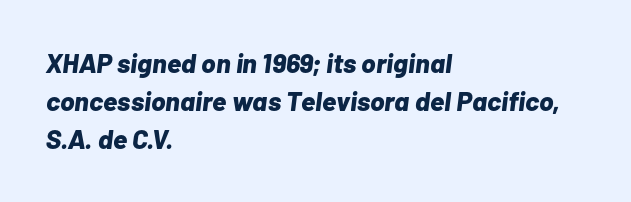
{"italic": "yes", "lean": "right", "slant_degrees": 7, "bold": "yes", "underline": "no", "align": "left", "line_spacing": "normal", "line_spacing_ratio": 1.41, "letter_spacing": "normal", "letter_spacing_em": 0.0, "glyph_px": 27}
